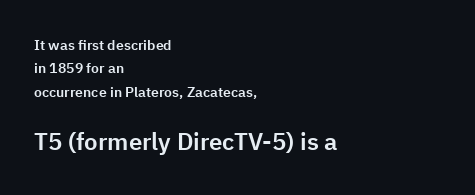
{"italic": "no", "underline": "no", "align": "left", "line_spacing": "normal", "line_spacing_ratio": 1.67, "letter_spacing": "normal", "letter_spacing_em": 0.0, "larger_block": "second", "size_ratio": 1.71, "glyph_px": 24}
